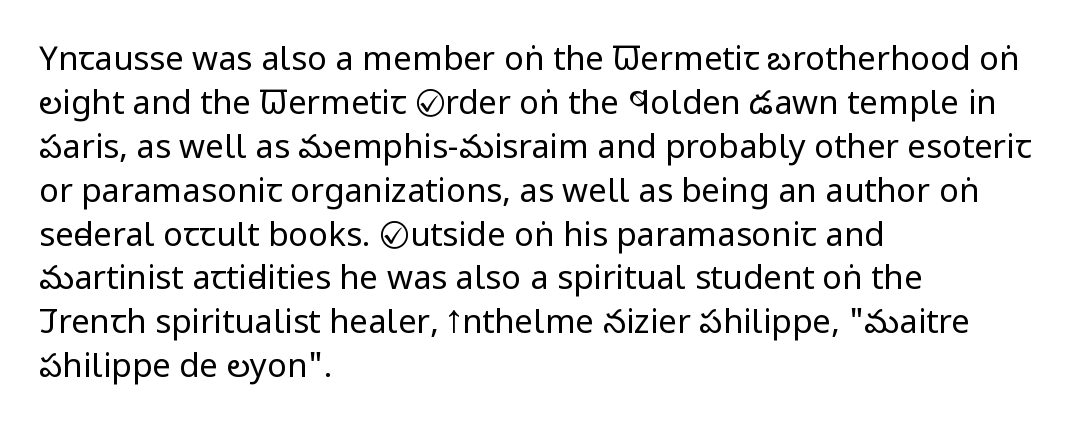
This rendering employs a face without finishing strokes, i.e., a sans-serif. Inter-character spacing is left at the font's built-in metrics. Looks like regular typesetting: each glyph gets only the width it needs. Each line starts at the same left margin while the right side varies. The font's upright variant was chosen for this text.
